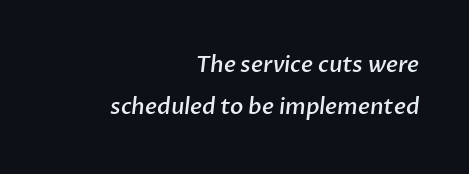
Q: Is the text bold? A: Semi-bold.
Q: Is the text underlined? A: No.
Q: How is the paragraph aligned? A: Right-aligned.
Q: Is the spacing between letters normal or unusually wide? A: Normal.
Q: Is the spacing between lines tight, normal or loose? A: Loose.
